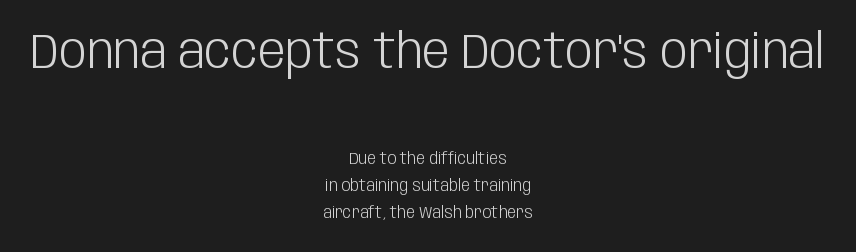
{"serif": "no", "italic": "no", "bold": "no", "weight": "light", "width": "condensed", "stroke_contrast": "low", "x_height": "large", "monospaced": "no", "underline": "no", "align": "center", "line_spacing": "normal", "line_spacing_ratio": 1.69, "letter_spacing": "normal", "letter_spacing_em": 0.0, "larger_block": "first", "size_ratio": 3.06, "glyph_px": 49}
